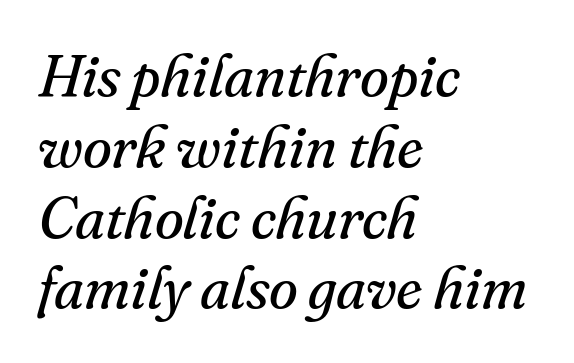
Q: Is the text bold? A: No.
Q: Is the text italic (slanted)? A: Yes, it leans right by about 16 degrees.
Q: Is the typeface a serif or a sans-serif typeface? A: Serif.
Q: Is the text underlined? A: No.
Q: How is the paragraph aligned? A: Left-aligned.
Q: Is the spacing between letters normal or unusually wide? A: Normal.
Q: Width (condensed, normal, or wide)? A: Normal.
Q: Stroke contrast? A: Medium.
Q: x-height? A: Small.
Q: Monospaced? A: No.
